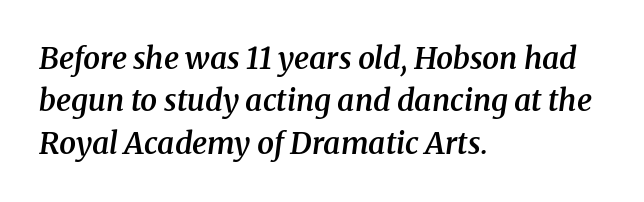
The glyphs are unaccompanied by any horizontal stroke below them. Typographic density is moderately raised because the face is semibold. These lines stack with their left ends in a neat column. Looking at the ascenders, they clearly lean. Look at the tracking — it's just the regular setting, nothing added. The designer went with a serif here, giving each stem small feet.
